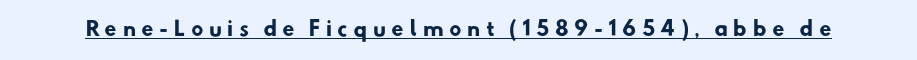
The image shows 20 px bold type; set unusually wide letter spacing (+0.27 em), underlined.
